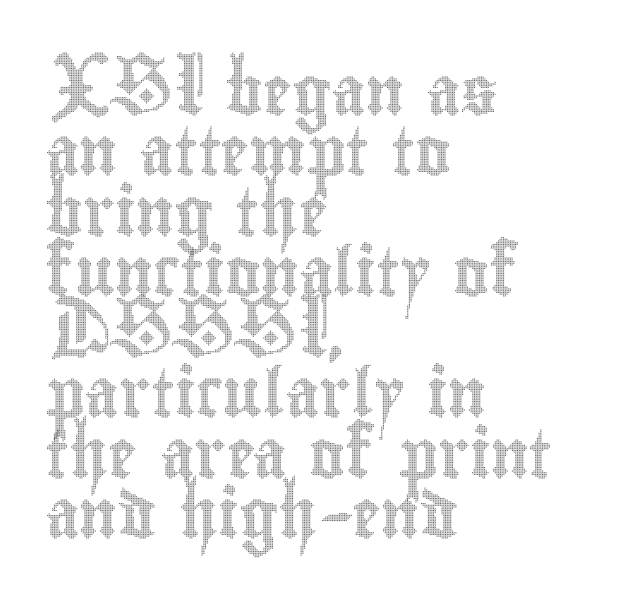
Line spacing here is normal. Honestly, there is no underline to notice here at all. The face used here is proportionally spaced, like ordinary book or web type. If you drew a ruler down the left edge, every line would touch it. You can tell it's not italic because the verticals are truly vertical. The passage shown has conventional tracking throughout.
